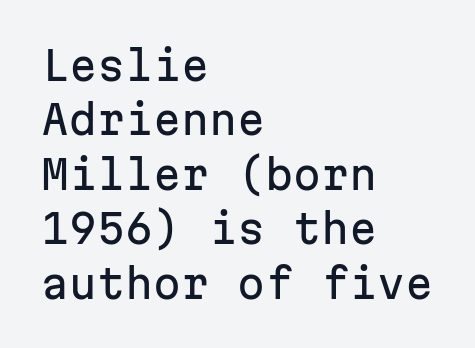
The image shows 40 px sans-serif type, upright, monospaced; set left-aligned, normal line spacing (1.36x), normal letter spacing, not underlined; low stroke contrast and a medium x-height.
